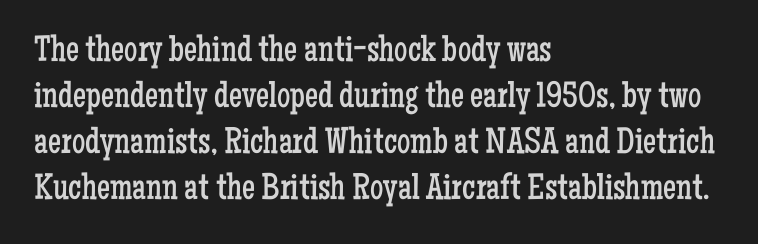
Q: Is the text bold? A: No.
Q: Is the text italic (slanted)? A: No, it is upright.
Q: Is the typeface a serif or a sans-serif typeface? A: Serif.
Q: Is the text underlined? A: No.
Q: How is the paragraph aligned? A: Left-aligned.
Q: Is the spacing between letters normal or unusually wide? A: Normal.
Q: Width (condensed, normal, or wide)? A: Condensed.
Q: Stroke contrast? A: Low.
Q: x-height? A: Medium.
Q: Monospaced? A: No.
